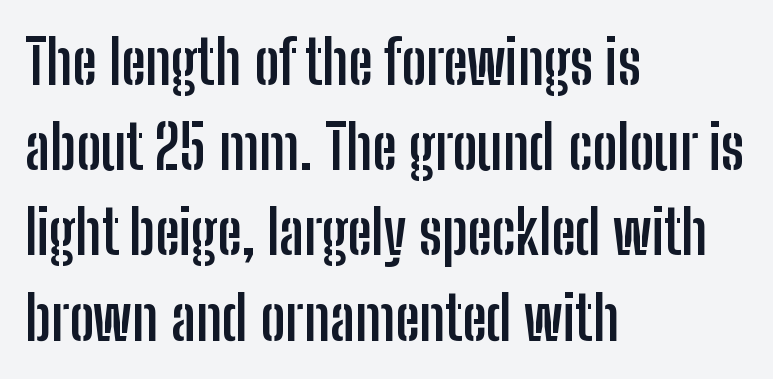
{"serif": "no", "italic": "no", "bold": "yes", "weight": "semibold", "width": "condensed", "stroke_contrast": "low", "x_height": "medium", "monospaced": "no", "underline": "no", "align": "left", "line_spacing": "normal", "line_spacing_ratio": 1.42, "letter_spacing": "normal", "letter_spacing_em": 0.0, "glyph_px": 60}
